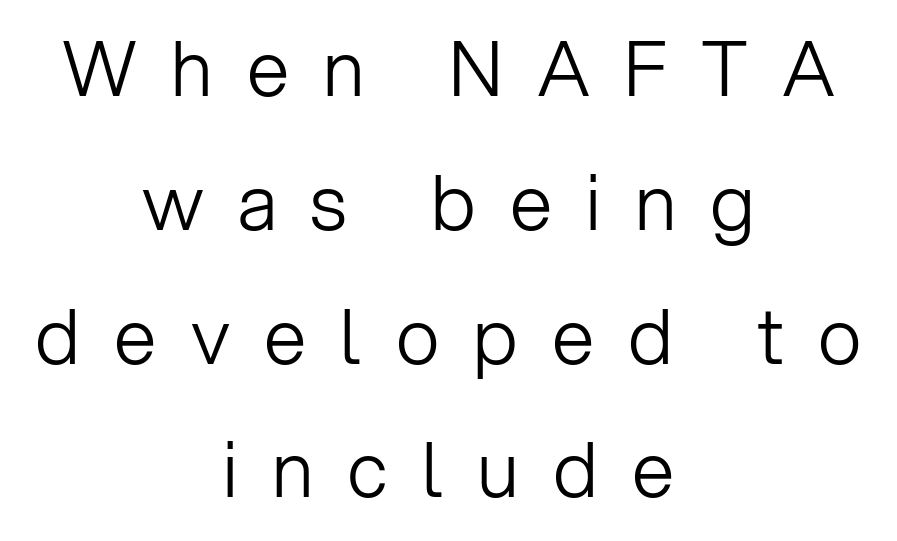
No chunkiness to these letters — they're not bold. The face used here is proportionally spaced, like ordinary book or web type. Does the type have serifs? No, each stem ends abruptly. Beneath every word, the page is bare. The whitespace from short lines is split evenly between both sides. Designer's note — italics off, roman on.
